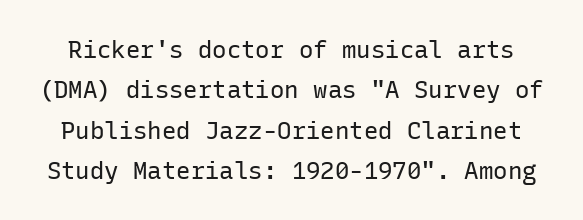
{"italic": "no", "bold": "no", "underline": "no", "line_spacing": "normal", "line_spacing_ratio": 1.68, "letter_spacing": "normal", "letter_spacing_em": 0.0, "glyph_px": 24}
